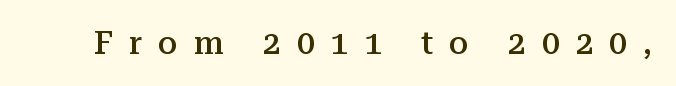
Q: Is the text bold? A: Semi-bold.
Q: Is the text italic (slanted)? A: No, it is upright.
Q: Is the typeface a serif or a sans-serif typeface? A: Serif.
Q: Is the text underlined? A: No.
Q: Is the spacing between letters normal or unusually wide? A: Unusually wide.
Q: Width (condensed, normal, or wide)? A: Normal.
Q: Stroke contrast? A: Medium.
Q: x-height? A: Medium.
Q: Monospaced? A: No.
